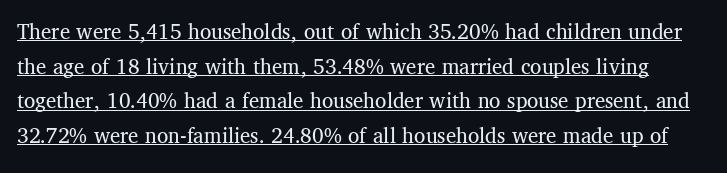
{"italic": "no", "bold": "no", "underline": "yes", "line_spacing": "normal", "line_spacing_ratio": 1.51, "letter_spacing": "normal", "letter_spacing_em": 0.0, "glyph_px": 23}
